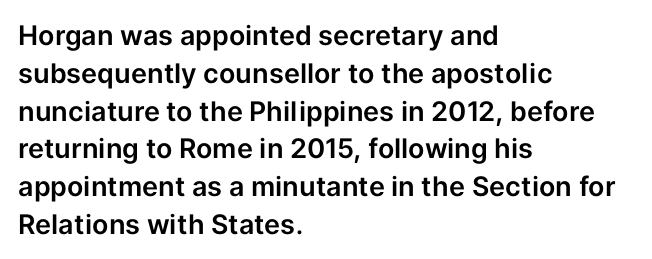
{"italic": "no", "underline": "no", "align": "left", "line_spacing": "normal", "line_spacing_ratio": 1.4, "letter_spacing": "normal", "letter_spacing_em": 0.0, "glyph_px": 27}
